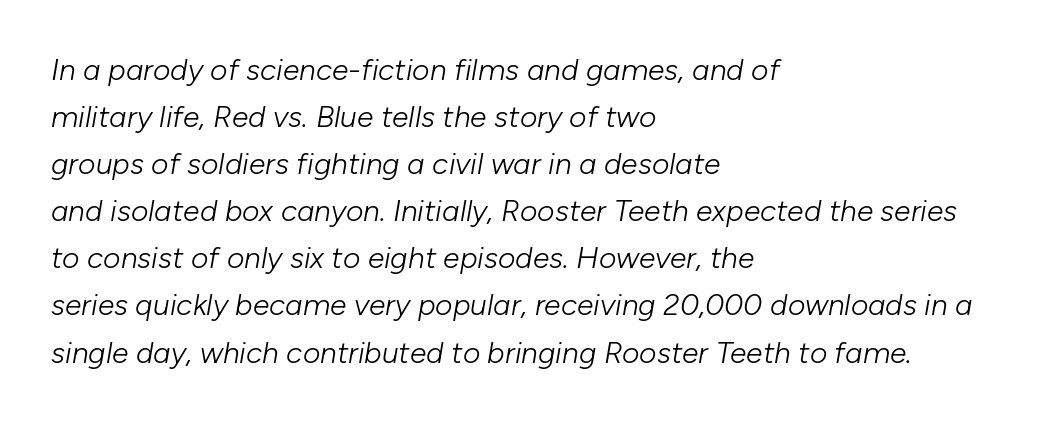
{"italic": "yes", "lean": "right", "slant_degrees": 10, "bold": "no", "weight": "light", "width": "normal", "stroke_contrast": "low", "x_height": "medium", "monospaced": "no", "underline": "no", "align": "left", "line_spacing": "normal", "line_spacing_ratio": 1.57, "letter_spacing": "normal", "letter_spacing_em": 0.0, "glyph_px": 30}
